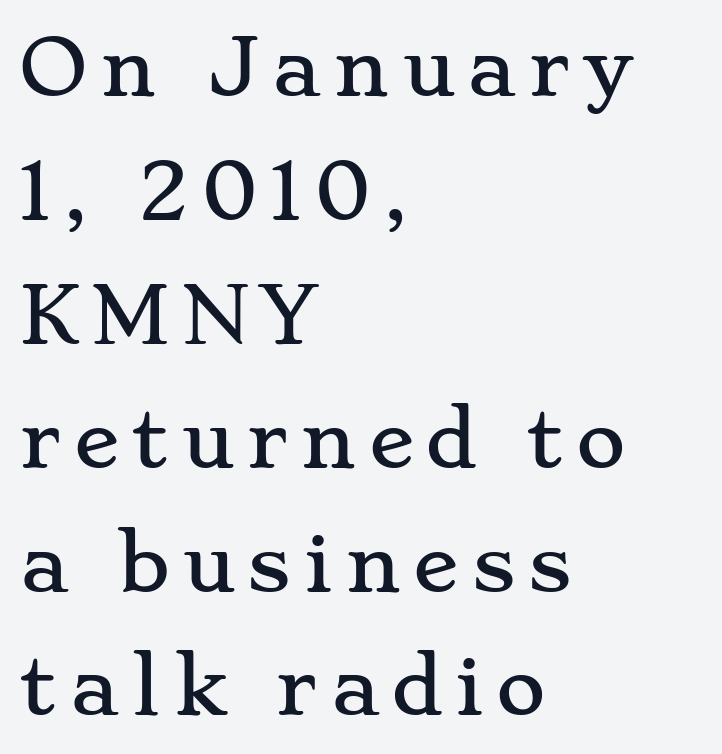
Q: Is the text italic (slanted)? A: No, it is upright.
Q: Is the typeface a serif or a sans-serif typeface? A: Serif.
Q: Is the text underlined? A: No.
Q: How is the paragraph aligned? A: Left-aligned.
Q: Is the spacing between lines tight, normal or loose? A: Normal.
Q: Width (condensed, normal, or wide)? A: Wide.
Q: Stroke contrast? A: Low.
Q: x-height? A: Small.
Q: Monospaced? A: No.
